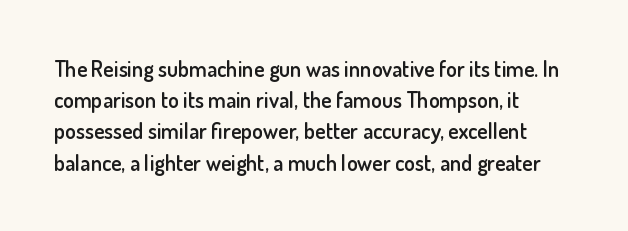
Q: Is the text bold? A: Semi-bold.
Q: Is the text italic (slanted)? A: No, it is upright.
Q: Is the text underlined? A: No.
Q: How is the paragraph aligned? A: Left-aligned.
Q: Is the spacing between letters normal or unusually wide? A: Normal.
Q: Is the spacing between lines tight, normal or loose? A: Normal.
